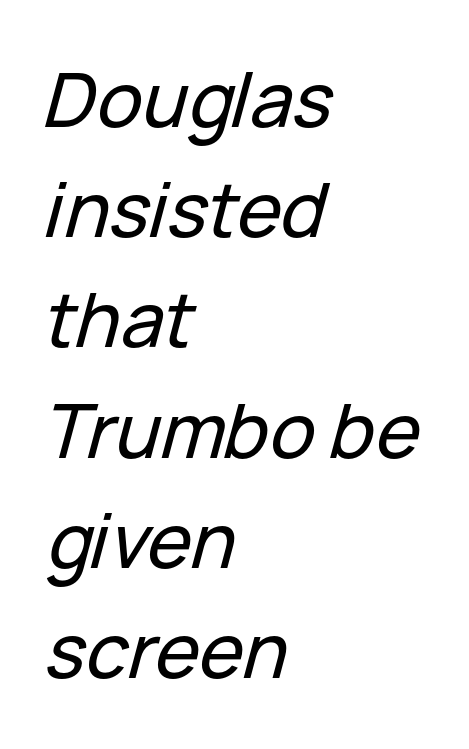
The vertical gap from one line to the next is medium. All the whitespace from short lines collects on the right. The face used here is rendered with its standard letterfit. This sample uses an oblique cut, with every glyph tilted off the vertical.
